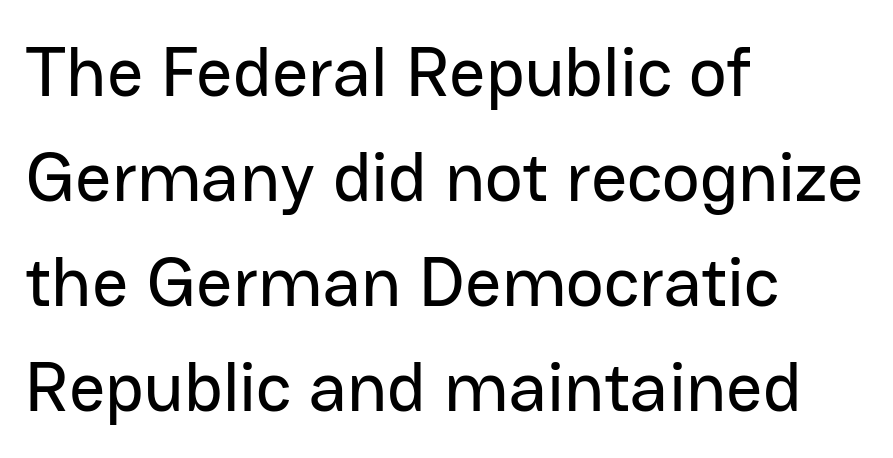
The image shows 71 px sans-serif type, upright; set left-aligned, normal line spacing (1.48x), normal letter spacing, not underlined; low stroke contrast and a medium x-height.
